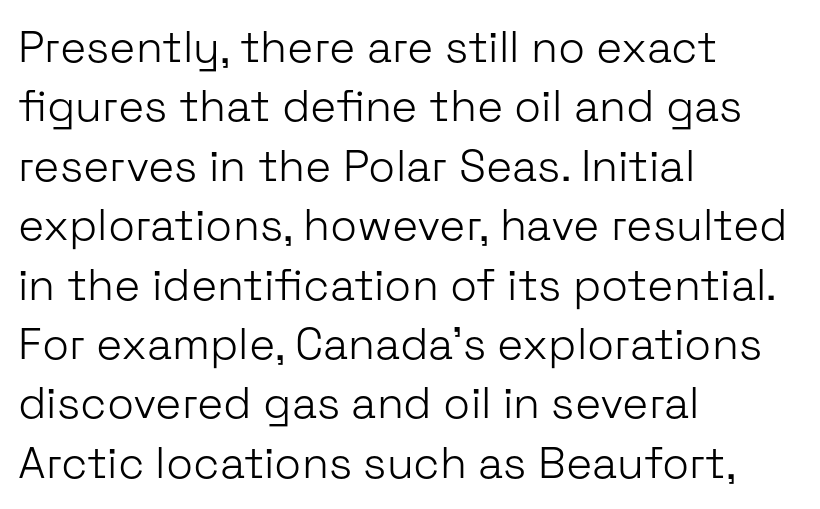
The face used here is proportionally spaced, like ordinary book or web type. Serif or sans? Sans — the stroke terminals are bare. The letterforms sit at book weight or below. Each line starts at the same left margin while the right side varies. Glance below the letters and you will spot only blank space.
